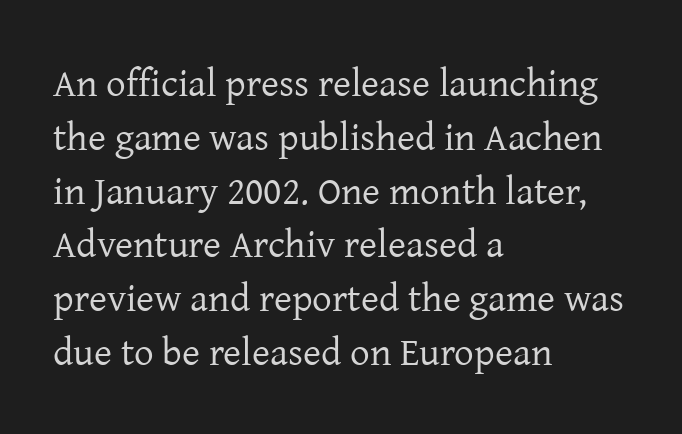
{"serif": "yes", "italic": "no", "bold": "no", "weight": "regular", "width": "normal", "stroke_contrast": "low", "x_height": "medium", "monospaced": "no", "underline": "no", "align": "left", "line_spacing": "normal", "line_spacing_ratio": 1.38, "letter_spacing": "normal", "letter_spacing_em": 0.0, "glyph_px": 39}
